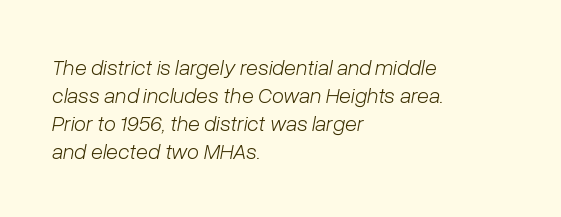
Q: Is the text bold? A: No.
Q: Is the text italic (slanted)? A: Yes, it leans right by about 10 degrees.
Q: Is the text underlined? A: No.
Q: How is the paragraph aligned? A: Left-aligned.
Q: Is the spacing between letters normal or unusually wide? A: Normal.
Q: Is the spacing between lines tight, normal or loose? A: Normal.
